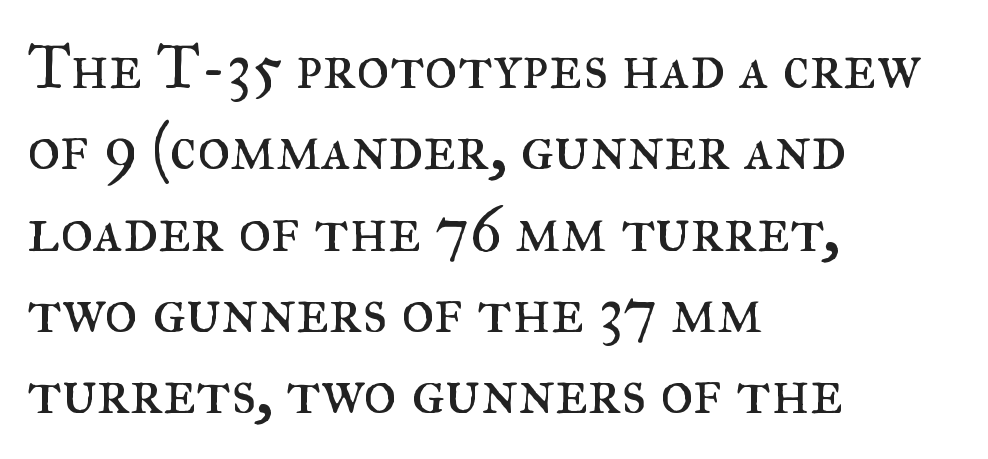
{"serif": "yes", "italic": "no", "bold": "no", "weight": "regular", "width": "normal", "stroke_contrast": "medium", "x_height": "small", "monospaced": "no", "underline": "no", "align": "left", "line_spacing": "normal", "line_spacing_ratio": 1.27, "letter_spacing": "normal", "letter_spacing_em": 0.0, "glyph_px": 64}
